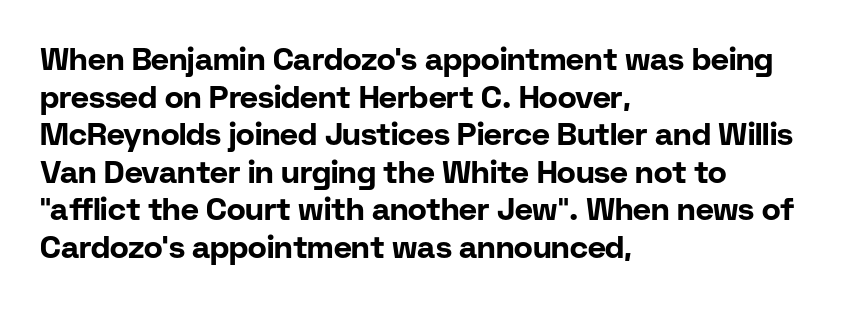
{"serif": "no", "italic": "no", "bold": "yes", "weight": "bold", "width": "normal", "stroke_contrast": "low", "x_height": "medium", "monospaced": "no", "underline": "no", "align": "left", "line_spacing_ratio": 1.21, "letter_spacing": "normal", "letter_spacing_em": 0.0, "glyph_px": 31}
